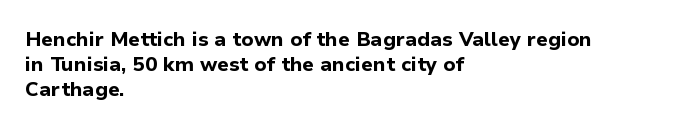
Line starts are locked; line ends wander. Tracking value appears to be zero — textbook default spacing. Style check: upright. Rule under the text: the space is simply empty. Heavy-handed strokes throughout: this text is bold.
